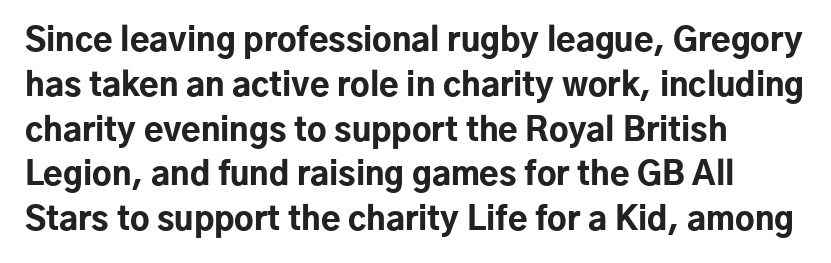
The letters sit at their default tracking, neither squeezed nor spread. The ragged edge is on the right, which tells us the setting is flush left. Vertical strokes here are truly vertical. Anything drawn beneath the words? Only blank space.
